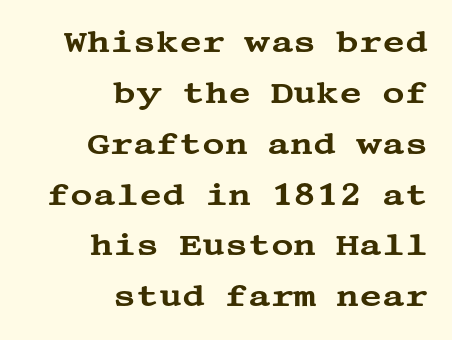
Only glyphs here, with clear space below each row. You could call the tracking neutral — neither tight nor loose. This sample uses a serif face. Horizontally, the lines are justified to the trailing edge only. Do the letters lean? They stand straight.
